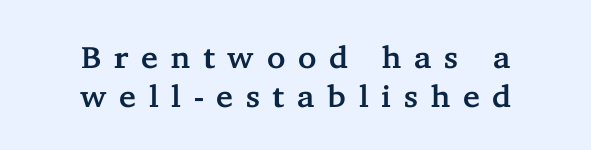
{"serif": "yes", "italic": "no", "width": "normal", "stroke_contrast": "low", "x_height": "medium", "monospaced": "no", "underline": "no", "align": "center", "line_spacing": "normal", "line_spacing_ratio": 1.25, "letter_spacing": "wide", "letter_spacing_em": 0.41, "glyph_px": 31}
